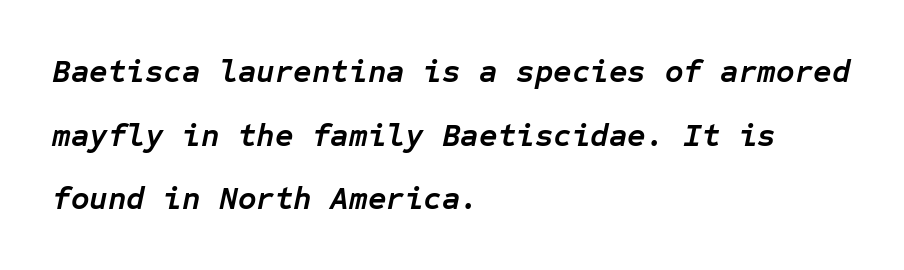
{"italic": "yes", "lean": "right", "slant_degrees": 12, "bold": "yes", "weight": "semibold", "width": "normal", "stroke_contrast": "low", "x_height": "medium", "monospaced": "yes", "underline": "no", "align": "left", "line_spacing": "loose", "line_spacing_ratio": 1.99, "letter_spacing": "normal", "letter_spacing_em": 0.0, "glyph_px": 32}
